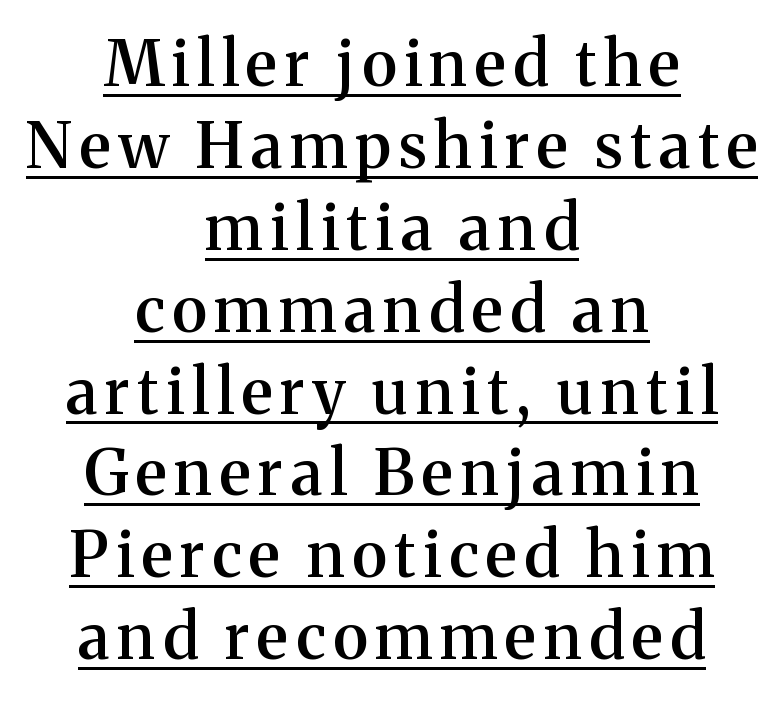
Q: Is the text bold? A: Semi-bold.
Q: Is the text italic (slanted)? A: No, it is upright.
Q: Is the typeface a serif or a sans-serif typeface? A: Serif.
Q: Is the text underlined? A: Yes.
Q: How is the paragraph aligned? A: Centered.
Q: Is the spacing between lines tight, normal or loose? A: Normal.
Q: Width (condensed, normal, or wide)? A: Normal.
Q: Stroke contrast? A: Medium.
Q: x-height? A: Medium.
Q: Monospaced? A: No.
